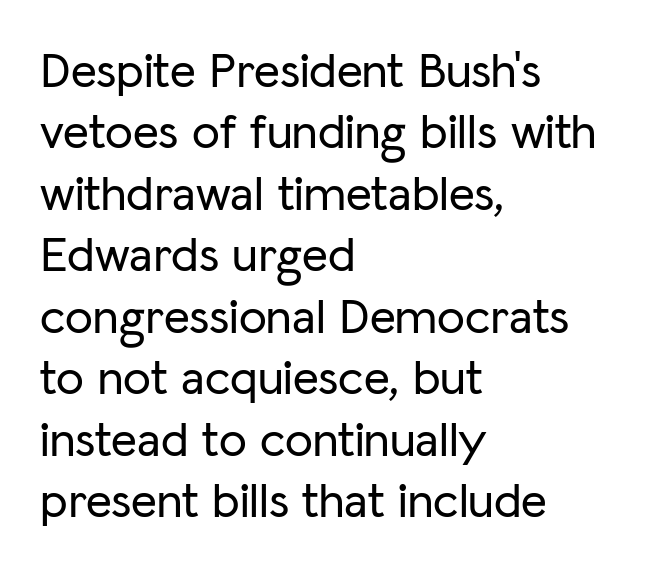
{"serif": "no", "italic": "no", "width": "normal", "stroke_contrast": "low", "x_height": "medium", "monospaced": "no", "underline": "no", "align": "left", "line_spacing_ratio": 1.23, "letter_spacing": "normal", "letter_spacing_em": 0.0, "glyph_px": 50}
